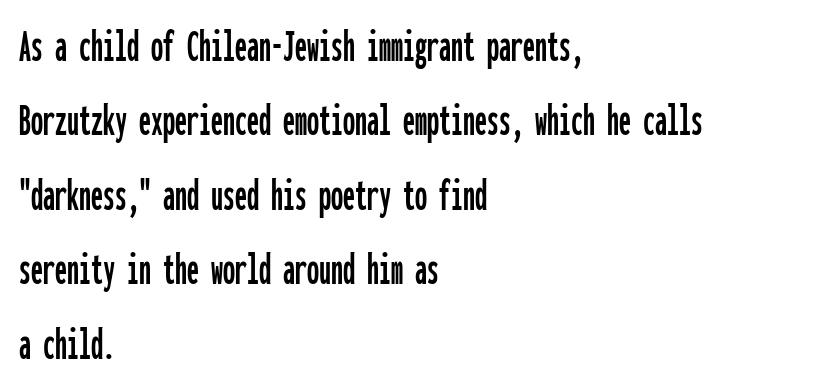
{"serif": "no", "italic": "no", "width": "condensed", "stroke_contrast": "low", "x_height": "medium", "monospaced": "yes", "underline": "no", "align": "left", "line_spacing": "normal", "line_spacing_ratio": 1.55, "letter_spacing": "normal", "letter_spacing_em": 0.0, "glyph_px": 48}
